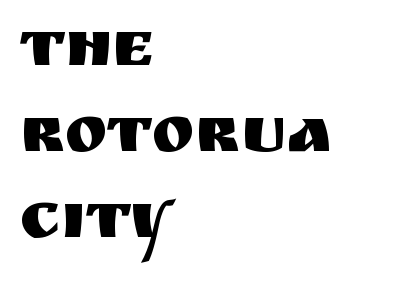
{"serif": "no", "italic": "no", "width": "normal", "stroke_contrast": "medium", "x_height": "large", "monospaced": "no", "underline": "no", "align": "left", "line_spacing": "normal", "line_spacing_ratio": 1.34, "letter_spacing": "normal", "letter_spacing_em": 0.0, "glyph_px": 64}
